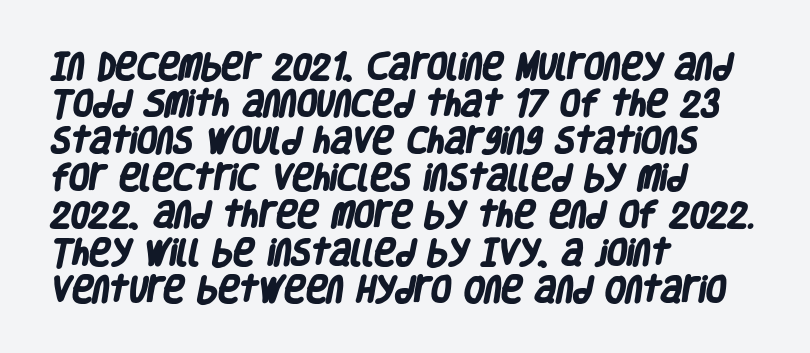
The image shows 29 px heavy, condensed sans-serif type; set left-aligned, normal line spacing (1.28x), normal letter spacing, not underlined; low stroke contrast and a large x-height.
